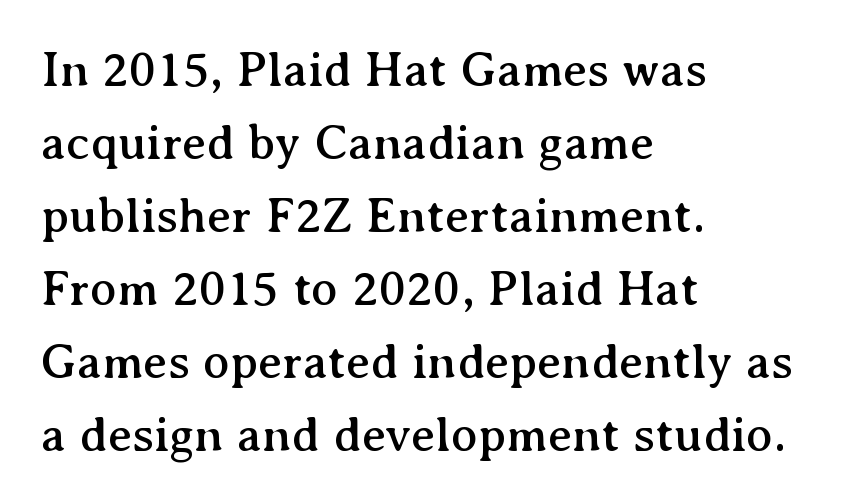
{"serif": "yes", "italic": "no", "width": "normal", "stroke_contrast": "medium", "x_height": "medium", "monospaced": "no", "underline": "no", "align": "left", "line_spacing": "normal", "line_spacing_ratio": 1.46, "letter_spacing": "normal", "letter_spacing_em": 0.0, "glyph_px": 50}
